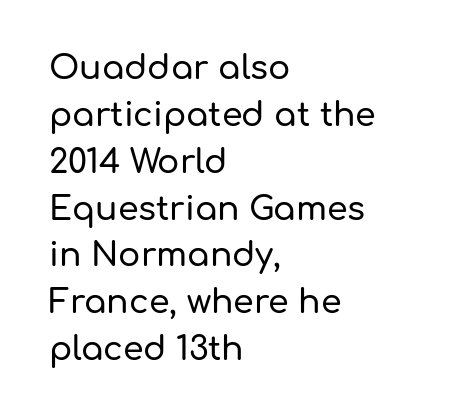
Q: Is the text italic (slanted)? A: No, it is upright.
Q: Is the typeface a serif or a sans-serif typeface? A: Sans-serif.
Q: Is the text underlined? A: No.
Q: How is the paragraph aligned? A: Left-aligned.
Q: Is the spacing between letters normal or unusually wide? A: Normal.
Q: Is the spacing between lines tight, normal or loose? A: Normal.
Q: Width (condensed, normal, or wide)? A: Normal.
Q: Stroke contrast? A: Low.
Q: x-height? A: Medium.
Q: Monospaced? A: No.
